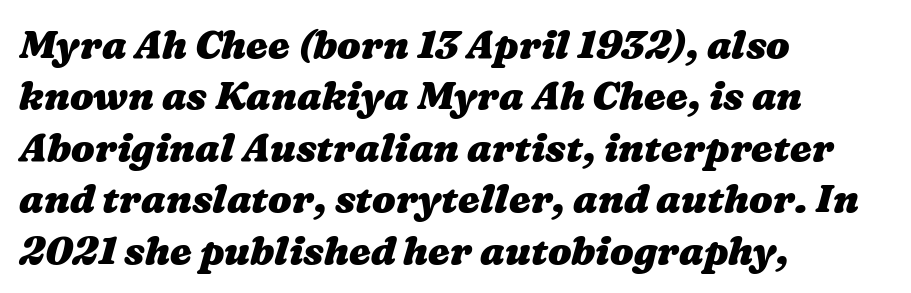
Looks like regular typesetting: each glyph gets only the width it needs. On the weight axis this lands at bold, roughly 700. Students, note that the glyphs here touch the page at normal intervals. Check the space under the baseline: it is left empty. Honestly, the row spacing looks completely unremarkable. The setting favours the left margin, as ordinary paragraphs usually do.
